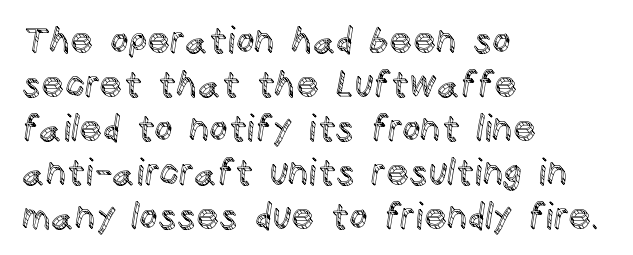
{"width": "normal", "x_height": "large", "monospaced": "no", "underline": "no", "align": "left", "line_spacing_ratio": 1.22, "letter_spacing": "normal", "letter_spacing_em": 0.0, "glyph_px": 36}
